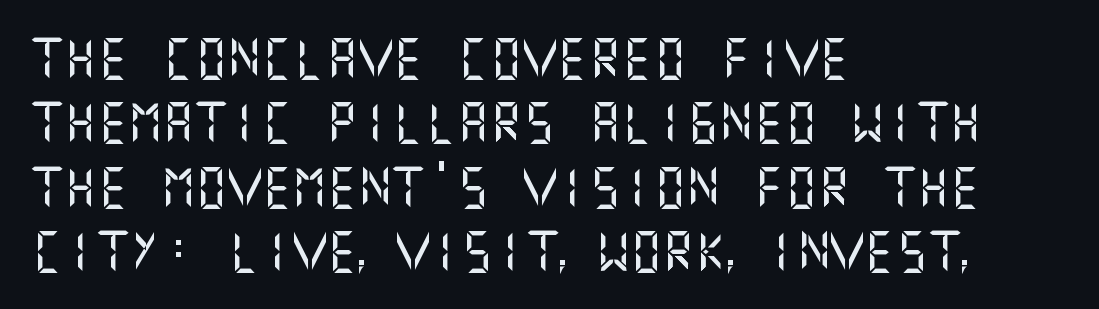
{"serif": "no", "italic": "no", "width": "normal", "stroke_contrast": "medium", "x_height": "large", "underline": "no", "align": "left", "line_spacing": "normal", "line_spacing_ratio": 1.57, "letter_spacing": "normal", "letter_spacing_em": 0.0, "glyph_px": 41}
